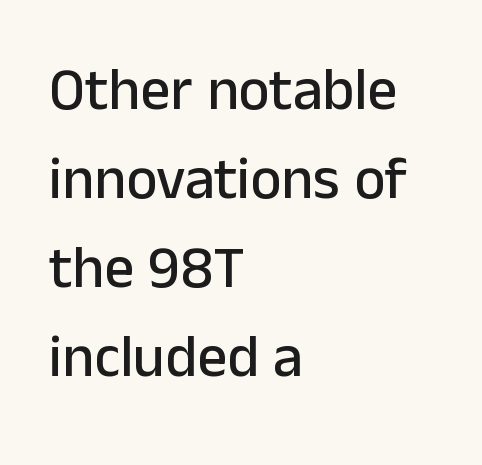
Q: Is the text italic (slanted)? A: No, it is upright.
Q: Is the typeface a serif or a sans-serif typeface? A: Sans-serif.
Q: Is the text underlined? A: No.
Q: How is the paragraph aligned? A: Left-aligned.
Q: Is the spacing between letters normal or unusually wide? A: Normal.
Q: Is the spacing between lines tight, normal or loose? A: Normal.
Q: Width (condensed, normal, or wide)? A: Normal.
Q: Stroke contrast? A: Low.
Q: x-height? A: Medium.
Q: Monospaced? A: No.
